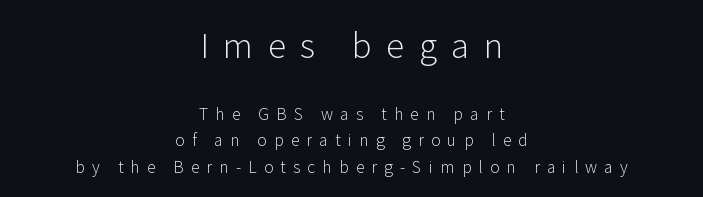
{"serif": "no", "italic": "no", "bold": "no", "weight": "light", "width": "normal", "stroke_contrast": "low", "x_height": "medium", "monospaced": "no", "underline": "no", "align": "center", "line_spacing": "normal", "line_spacing_ratio": 1.67, "letter_spacing": "wide", "letter_spacing_em": 0.45, "larger_block": "first", "size_ratio": 2.06, "glyph_px": 33}
